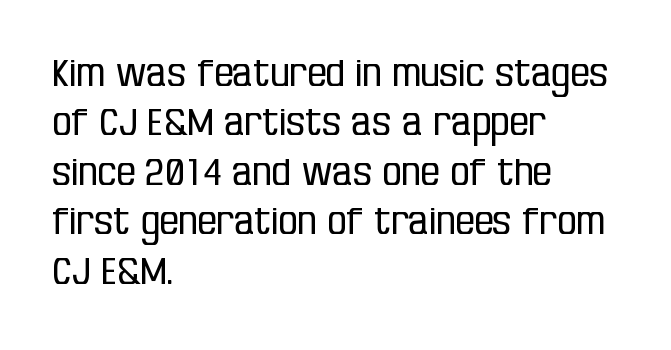
Notice how the stems are strictly vertical — no italics here. The lines in this sample share a left origin and differ only in where they stop. A light-to-regular cut is what we see here. If you measured baseline to baseline, you'd find a middling distance. Descenders hang freely into open space.
